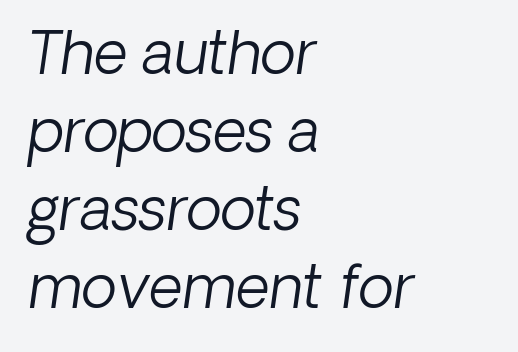
The image shows 59 px light type, italic (leaning right); set left-aligned, normal line spacing (1.32x), normal letter spacing, not underlined; low stroke contrast and a medium x-height.
